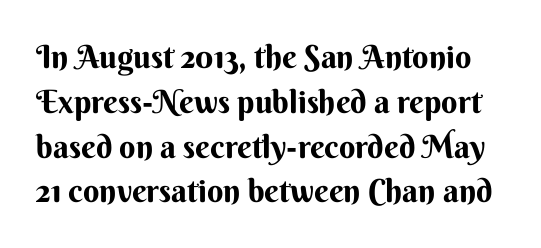
{"serif": "no", "italic": "no", "width": "normal", "stroke_contrast": "medium", "x_height": "small", "monospaced": "no", "underline": "no", "line_spacing": "normal", "line_spacing_ratio": 1.4, "letter_spacing": "normal", "letter_spacing_em": 0.0, "glyph_px": 32}
